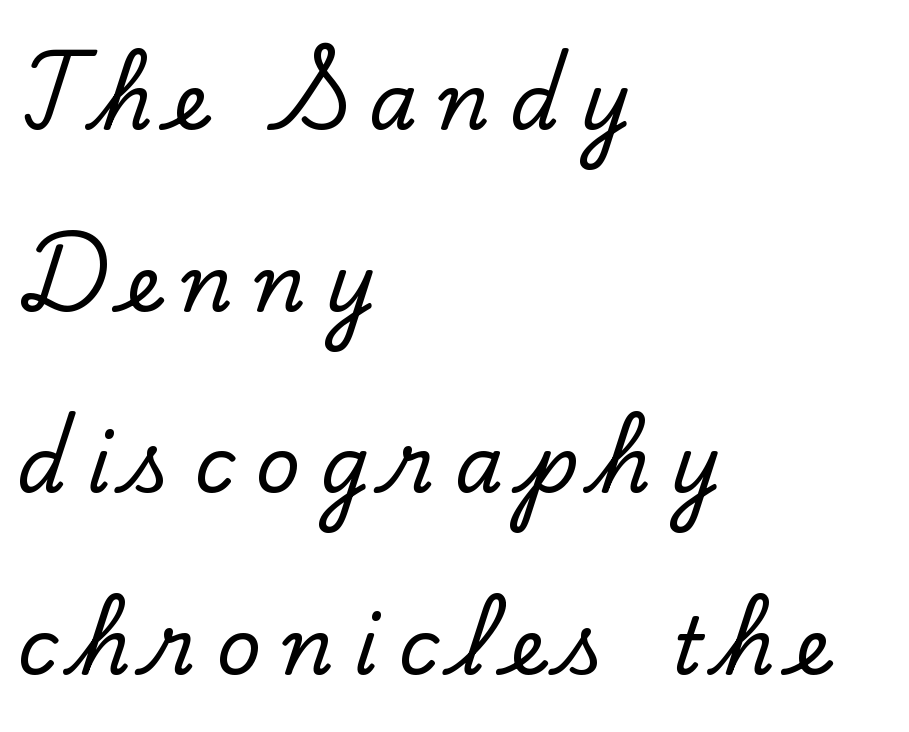
The image shows 78 px serif type; set left-aligned, loose line spacing (2.33x), unusually wide letter spacing (+0.26 em), not underlined; low stroke contrast and a small x-height.
